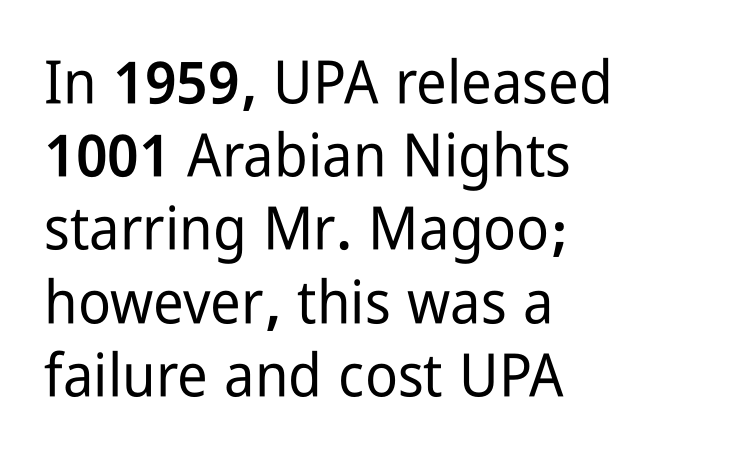
Typeset ragged right — the left edge is the straight one. The baseline area is clear. A typesetter would label this face a sans. Varying glyph widths throughout — classic text-font behaviour. There is no visible air inserted between adjacent glyphs.
